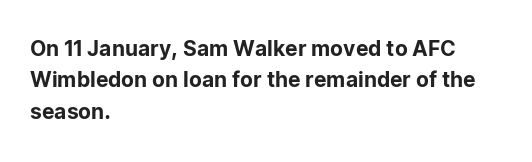
The image shows 21 px text type, upright; set left-aligned, normal line spacing (1.5x), normal letter spacing, not underlined.
